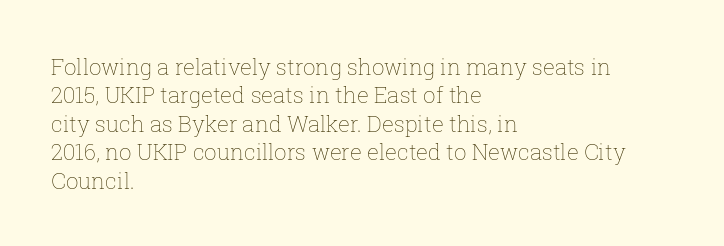
The image shows 22 px text type, upright; set left-aligned, normal line spacing (1.29x), normal letter spacing, not underlined.
